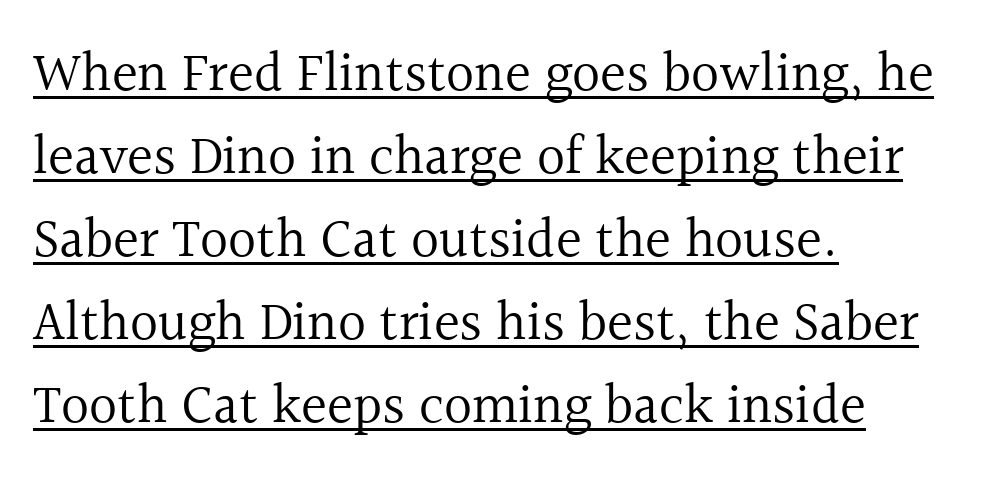
To sum up the face: it has serifs. Rendered with straight, roman letterforms. Caption: lettering with a line underneath. Students, observe: this is what conventionally led text looks like.
